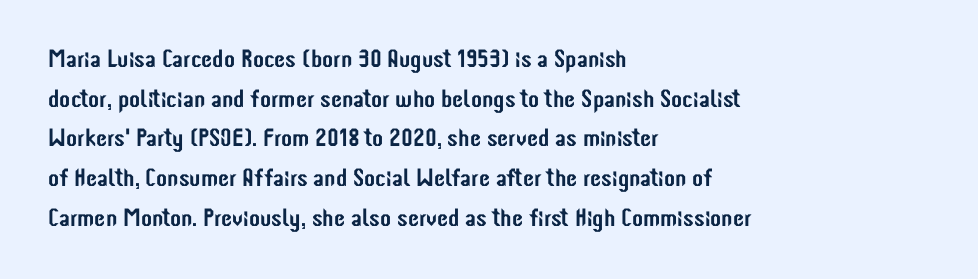
The image shows 25 px text type, upright; set left-aligned, normal line spacing (1.59x), normal letter spacing, not underlined.
